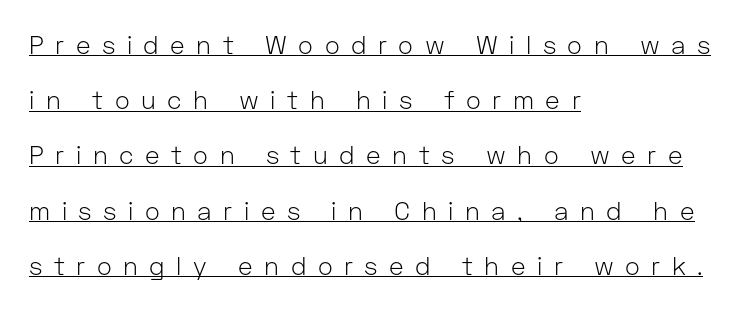
The cut favours lightness, reaching ordinary text weight at its darkest. The passage shown stacks its lines with a broad gap. Someone cranked the tracking dial way up on this one. The face used here appears with an underline applied.
